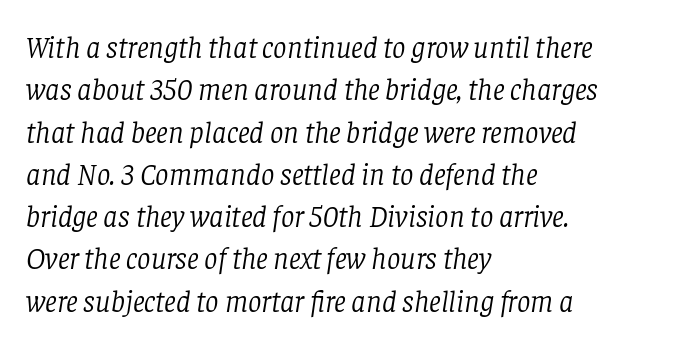
The image shows 30 px light serif type, italic (leaning right); set left-aligned, normal line spacing (1.41x), normal letter spacing, not underlined; low stroke contrast and a large x-height.
